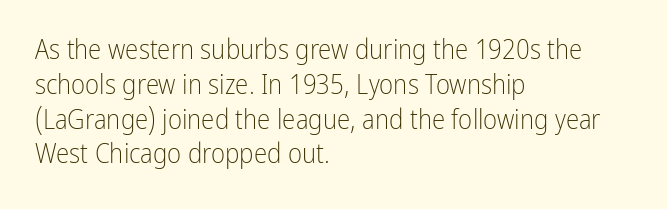
This sample keeps an unexceptional amount of space between lines. Characters remain perfectly vertical along every line. The gap between lines stays unmarked. Is this a heavy cut? Hardly; it is regular or lighter.
